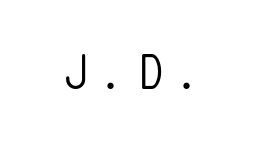
Q: Is the text bold? A: No.
Q: Is the text italic (slanted)? A: No, it is upright.
Q: Is the typeface a serif or a sans-serif typeface? A: Sans-serif.
Q: Is the text underlined? A: No.
Q: Is the spacing between letters normal or unusually wide? A: Unusually wide.
Q: Width (condensed, normal, or wide)? A: Normal.
Q: Stroke contrast? A: Low.
Q: x-height? A: Small.
